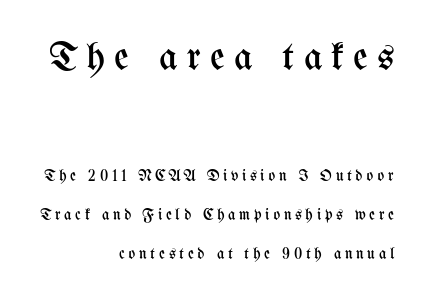
Caption: face not bold, strokes unweighted. The rag falls on the left side of this text block. Italic? Not at all — the glyphs are vertical. Anything drawn beneath the words? Only blank space.
